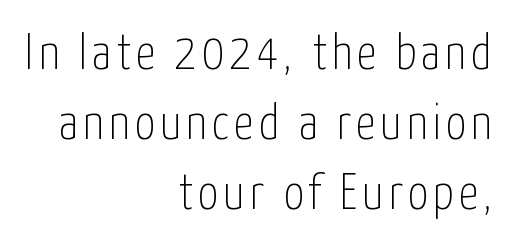
{"serif": "no", "italic": "no", "bold": "no", "weight": "thin", "width": "condensed", "stroke_contrast": "low", "x_height": "medium", "monospaced": "no", "underline": "no", "align": "right", "line_spacing": "normal", "line_spacing_ratio": 1.4, "glyph_px": 50}
